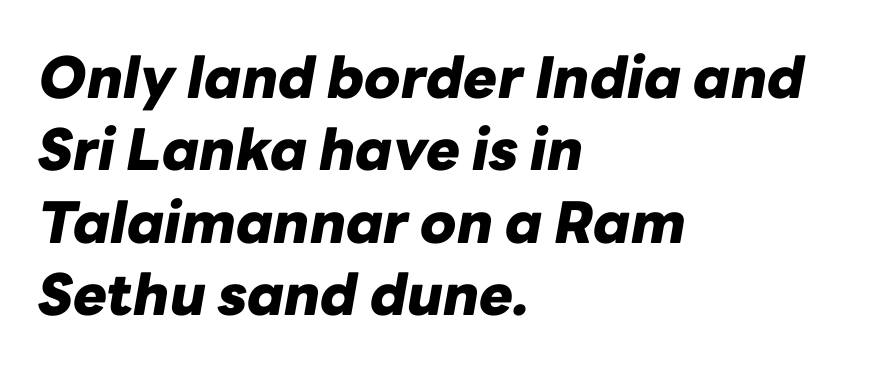
This rendering uses left alignment, leaving the right contour irregular. This sample has the flowing, uneven cadence of proportional lettering. Slant detected: the letters are inclined. Glyph-to-glyph distance matches everyday printed text.
